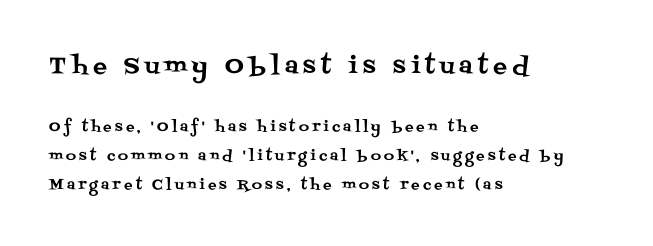
The image shows 23 px text type, upright; set left-aligned, loose line spacing (2.1x), unusually wide letter spacing (+0.23 em), not underlined; the first (top) block is 1.64x larger.
